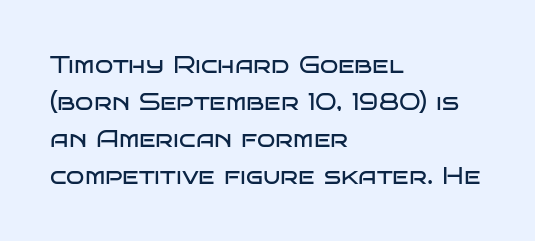
Vertical strokes here are truly vertical. Every row of glyphs begins at an identical x-position on the left. Between one letter and the next there's only the usual sliver of space. Only glyphs here, with clear space below each row.
